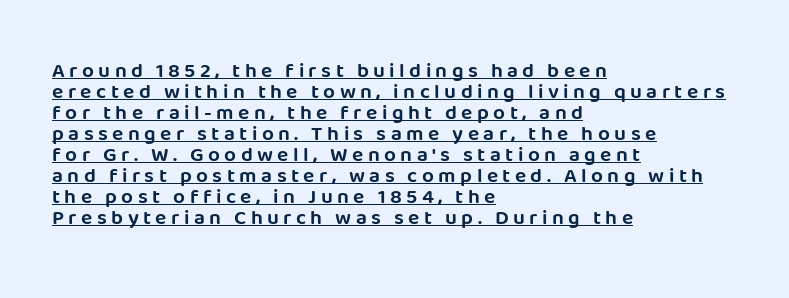
Q: Is the text italic (slanted)? A: No, it is upright.
Q: Is the text underlined? A: Yes.
Q: How is the paragraph aligned? A: Left-aligned.
Q: Is the spacing between letters normal or unusually wide? A: Unusually wide.
Q: Is the spacing between lines tight, normal or loose? A: Tight.
